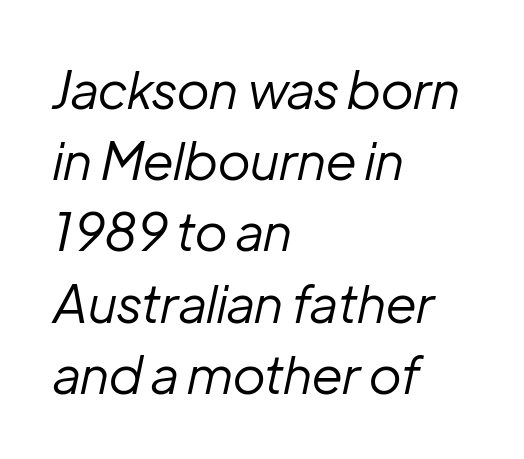
The image shows 52 px regular-weight type, italic (leaning right); set left-aligned, normal line spacing (1.37x), normal letter spacing, not underlined; low stroke contrast and a medium x-height.
